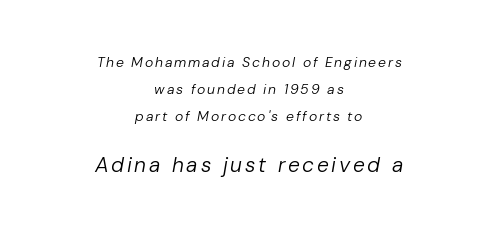
The emphasis by scale lands on block number two, below. Horizontal alignment here is central, giving a formal, balanced look. You could fit nearly another row in the gap between these rows. The weight tops out at a normal text grade. Designer's note — italics engaged. Only glyphs here, with clear space below each row.
